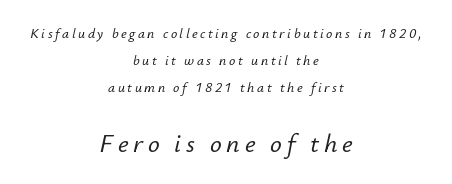
Q: Is the text italic (slanted)? A: Yes, it leans right by about 12 degrees.
Q: Is the text underlined? A: No.
Q: How is the paragraph aligned? A: Centered.
Q: Is the spacing between lines tight, normal or loose? A: Loose.
Q: Which block of text is set in a larger size, the first (top) or the second (bottom)? A: The second (bottom) one.
